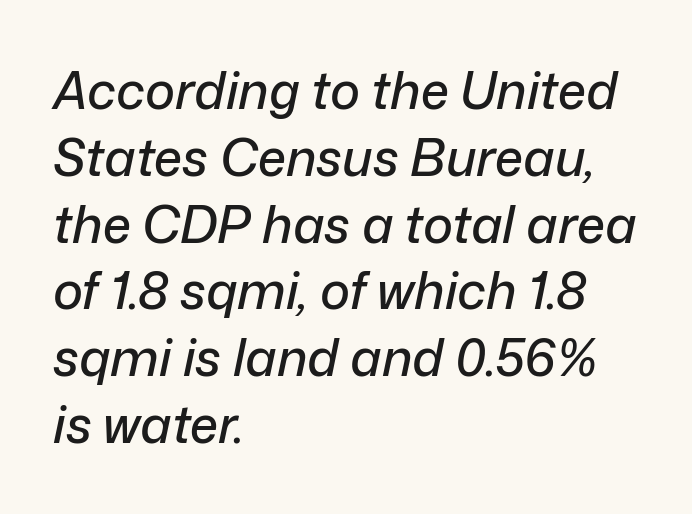
Q: Is the text italic (slanted)? A: Yes, it leans right by about 12 degrees.
Q: Is the text underlined? A: No.
Q: How is the paragraph aligned? A: Left-aligned.
Q: Is the spacing between letters normal or unusually wide? A: Normal.
Q: Is the spacing between lines tight, normal or loose? A: Normal.
Q: Width (condensed, normal, or wide)? A: Normal.
Q: Stroke contrast? A: Low.
Q: x-height? A: Medium.
Q: Monospaced? A: No.
